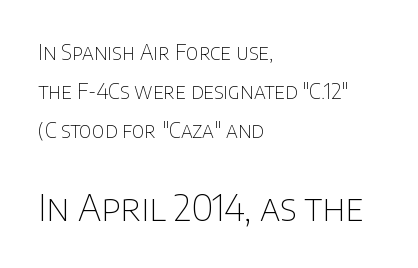
The image shows 36 px thin sans-serif type, upright; set left-aligned, line spacing 1.85x, normal letter spacing, not underlined; the second (bottom) block is 1.71x larger; low stroke contrast and a large x-height.
